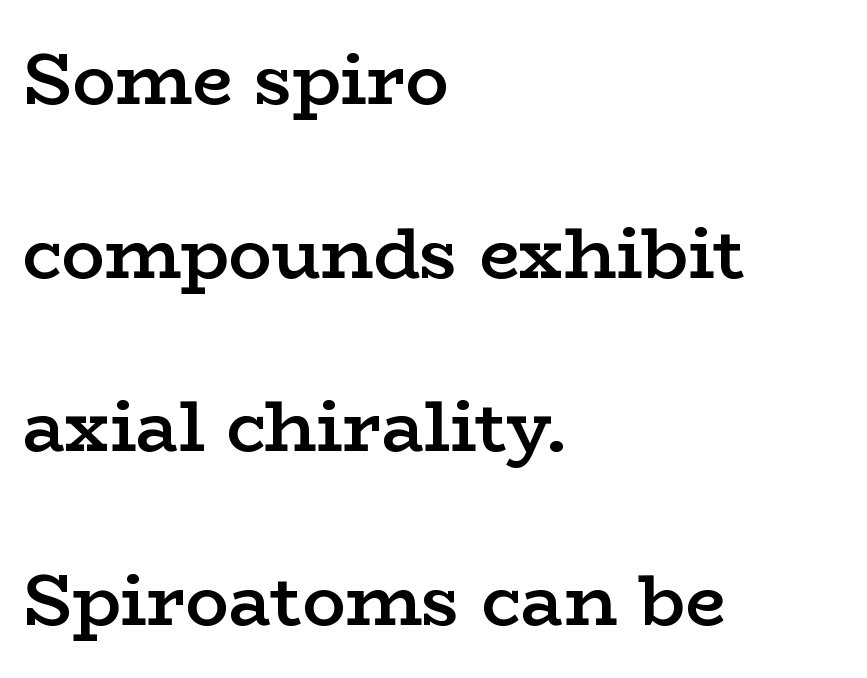
Q: Is the text bold? A: Semi-bold.
Q: Is the text italic (slanted)? A: No, it is upright.
Q: Is the typeface a serif or a sans-serif typeface? A: Serif.
Q: Is the text underlined? A: No.
Q: How is the paragraph aligned? A: Left-aligned.
Q: Is the spacing between letters normal or unusually wide? A: Normal.
Q: Is the spacing between lines tight, normal or loose? A: Loose.
Q: Width (condensed, normal, or wide)? A: Wide.
Q: Stroke contrast? A: Low.
Q: x-height? A: Medium.
Q: Monospaced? A: No.
